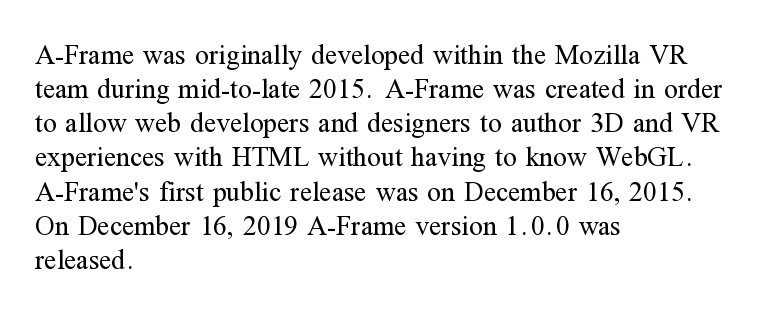
The image shows 28 px regular-weight serif type, upright; set left-aligned, line spacing 1.22x, normal letter spacing, not underlined; medium stroke contrast and a medium x-height.
